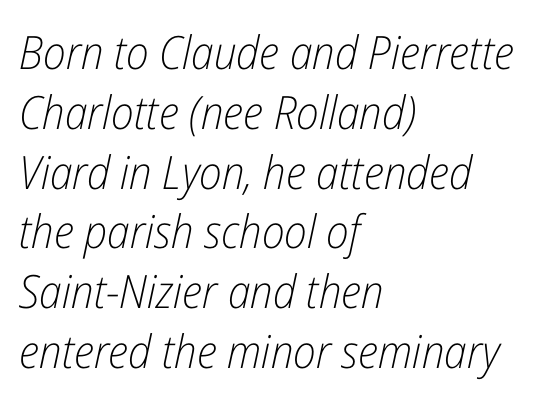
The image shows 46 px light, condensed type, italic (leaning right); set left-aligned, normal line spacing (1.3x), normal letter spacing, not underlined; low stroke contrast and a medium x-height.
